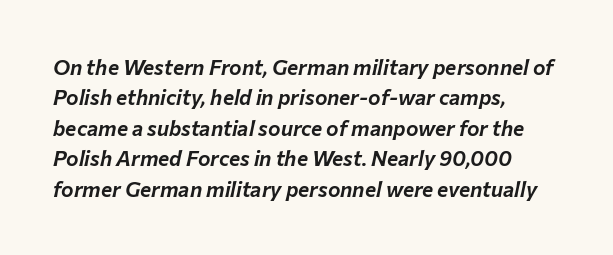
Where is the straight margin? On the left. Only glyphs here, with clear space below each row. The designer left line spacing at the default. The rendering applies a slant to the glyphs. Between one letter and the next there's only the usual sliver of space.
